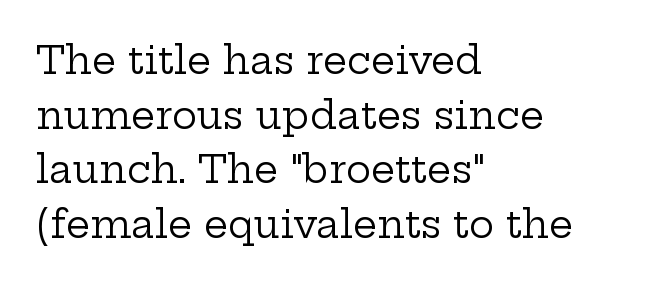
{"serif": "yes", "italic": "no", "bold": "no", "weight": "regular", "width": "wide", "stroke_contrast": "low", "x_height": "medium", "monospaced": "no", "underline": "no", "align": "left", "line_spacing": "normal", "line_spacing_ratio": 1.44, "letter_spacing": "normal", "letter_spacing_em": 0.0, "glyph_px": 38}
